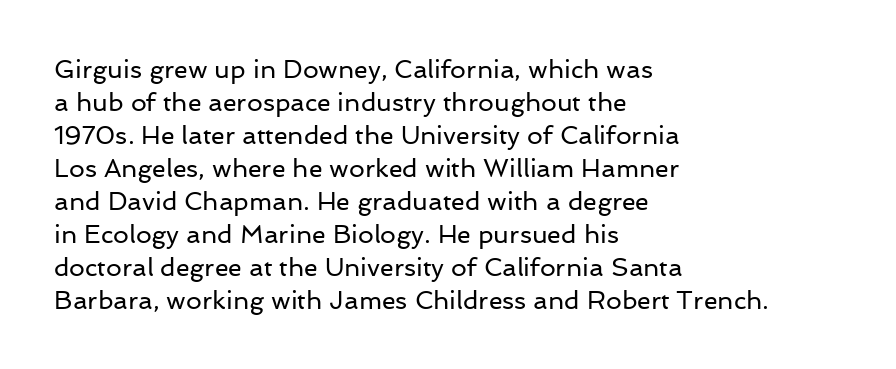
The image shows 25 px text type, upright; set left-aligned, normal line spacing (1.32x), normal letter spacing, not underlined.
